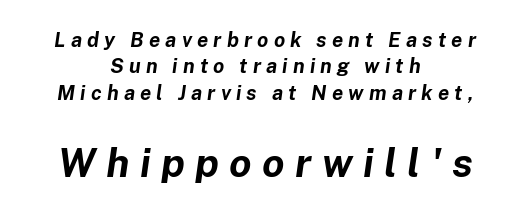
The image shows 40 px bold type, italic (leaning right); set centered, normal line spacing (1.32x), unusually wide letter spacing (+0.26 em), not underlined; the second (bottom) block is 2.0x larger; low stroke contrast and a medium x-height.
